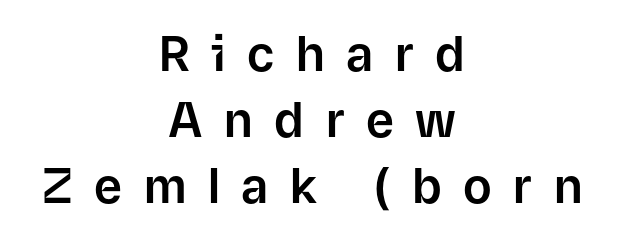
Style check: upright. Typographically, this falls in the sans-serif category. Layout note: lines centered. Vertical spacing — default. Looks like regular typesetting: each glyph gets only the width it needs.
